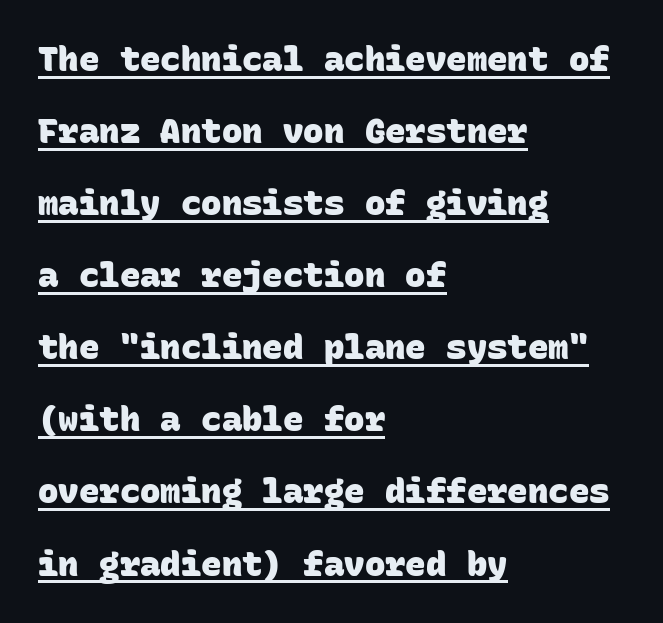
{"serif": "no", "bold": "yes", "weight": "heavy", "width": "normal", "stroke_contrast": "low", "x_height": "large", "monospaced": "yes", "underline": "yes", "align": "left", "line_spacing": "loose", "line_spacing_ratio": 2.12, "letter_spacing": "normal", "letter_spacing_em": 0.0, "glyph_px": 34}
